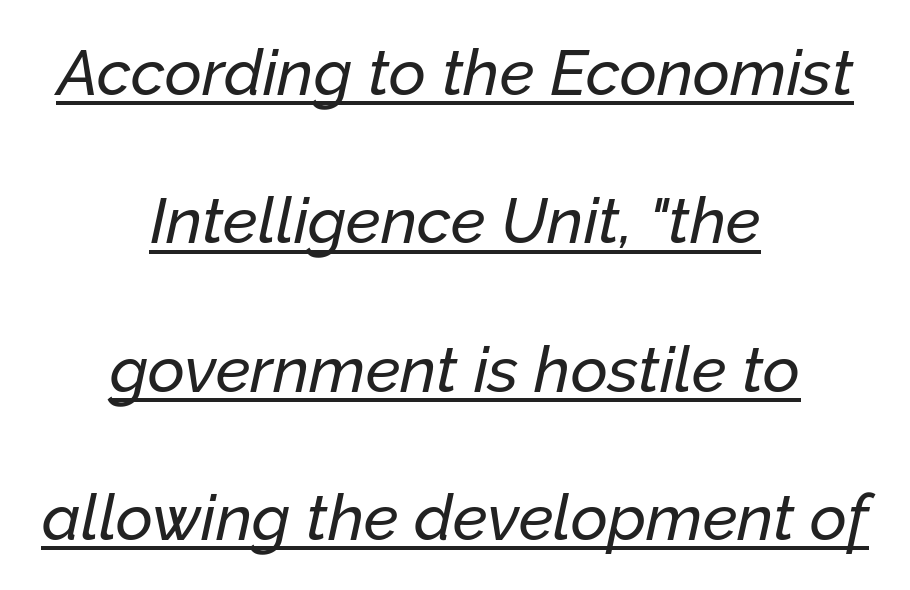
{"italic": "yes", "lean": "right", "slant_degrees": 12, "width": "normal", "stroke_contrast": "low", "x_height": "medium", "monospaced": "no", "underline": "yes", "align": "center", "line_spacing": "loose", "line_spacing_ratio": 2.32, "letter_spacing": "normal", "letter_spacing_em": 0.0, "glyph_px": 64}
